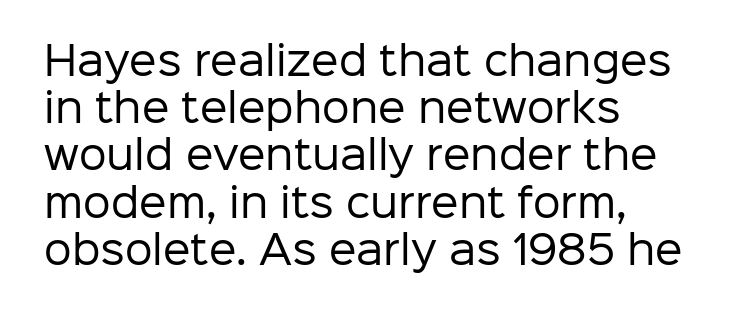
Q: Is the text bold? A: No.
Q: Is the text italic (slanted)? A: No, it is upright.
Q: Is the typeface a serif or a sans-serif typeface? A: Sans-serif.
Q: Is the text underlined? A: No.
Q: How is the paragraph aligned? A: Left-aligned.
Q: Is the spacing between letters normal or unusually wide? A: Normal.
Q: Width (condensed, normal, or wide)? A: Normal.
Q: Stroke contrast? A: Low.
Q: x-height? A: Medium.
Q: Monospaced? A: No.
